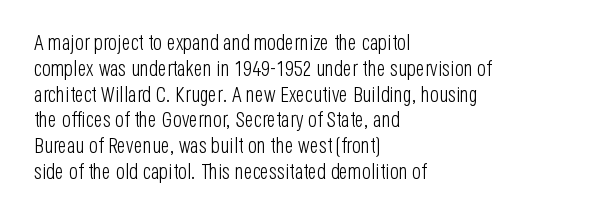
{"italic": "no", "bold": "no", "underline": "no", "align": "left", "line_spacing_ratio": 1.23, "letter_spacing": "normal", "letter_spacing_em": 0.0, "glyph_px": 21}
